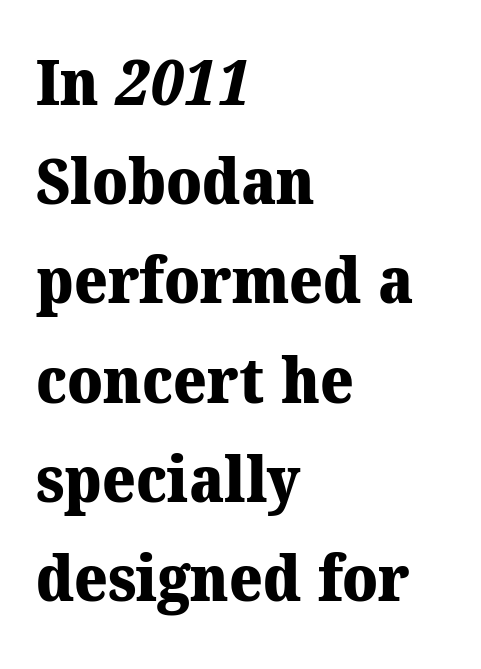
On the weight axis this lands at bold, roughly 700. Letter spacing: default. Do the characters align in a grid? No, the font is proportional. Are there feet on the stems? There are — it's a serif.
